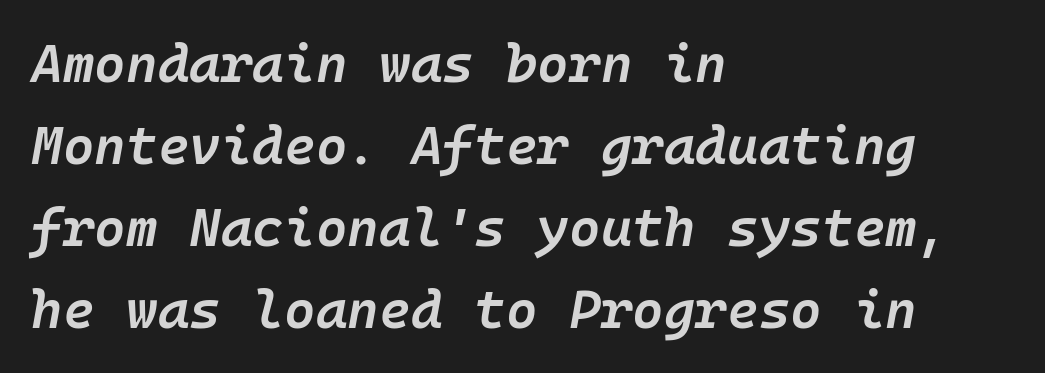
Characters are canted at an angle relative to the baseline's perpendicular. Each line starts at the same left margin while the right side varies. Check the space under the baseline: it is left empty. This is moderately heavy type, rendered in semibold.
